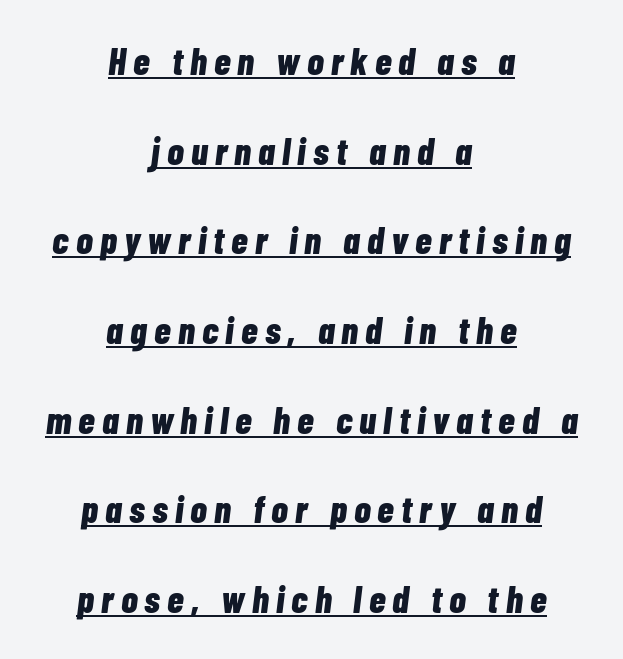
Q: Is the text bold? A: Yes.
Q: Is the text italic (slanted)? A: Yes, it leans right by about 7 degrees.
Q: Is the text underlined? A: Yes.
Q: How is the paragraph aligned? A: Centered.
Q: Is the spacing between lines tight, normal or loose? A: Loose.
Q: Width (condensed, normal, or wide)? A: Condensed.
Q: Stroke contrast? A: Low.
Q: x-height? A: Medium.
Q: Monospaced? A: No.
